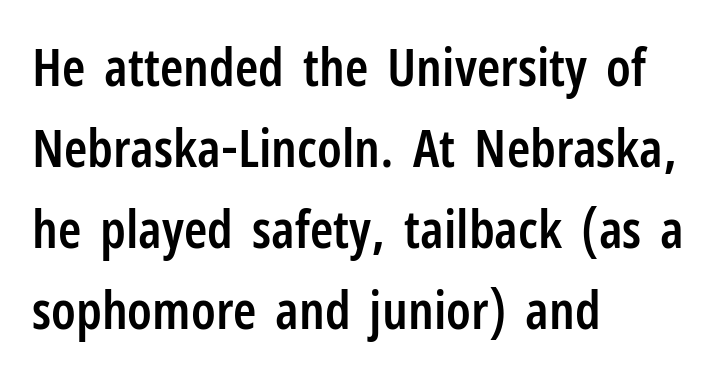
Q: Is the text bold? A: Semi-bold.
Q: Is the text italic (slanted)? A: No, it is upright.
Q: Is the typeface a serif or a sans-serif typeface? A: Sans-serif.
Q: Is the text underlined? A: No.
Q: How is the paragraph aligned? A: Left-aligned.
Q: Is the spacing between letters normal or unusually wide? A: Normal.
Q: Is the spacing between lines tight, normal or loose? A: Normal.
Q: Width (condensed, normal, or wide)? A: Condensed.
Q: Stroke contrast? A: Low.
Q: x-height? A: Medium.
Q: Monospaced? A: No.
